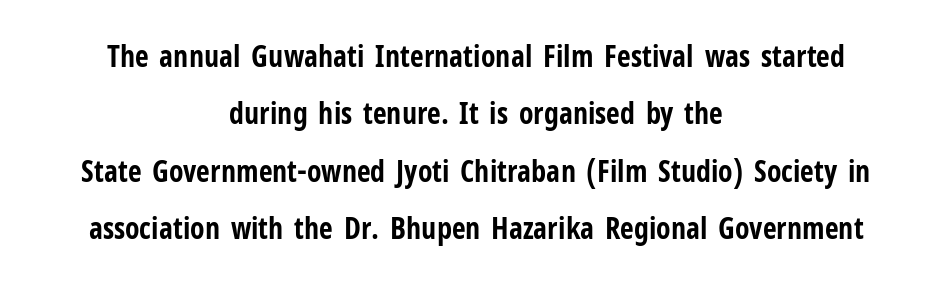
I'd call this a sans setting — the letters go barefoot. Compared with typical paragraphs, the rows here are farther apart. Line starts and ends both wander, symmetrically. A typesetter would call this proportional, since set widths differ per character. Italic: no, the glyphs are upright roman. This rendering leaves character spacing at its baseline value.
